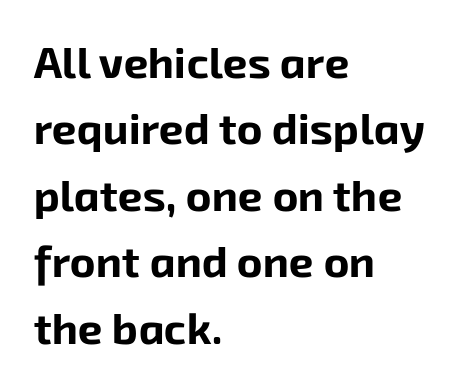
Does extra space separate the letters? No, they use regular spacing. Students, observe: this is what conventionally led text looks like. In terms of letterform style, serifs are entirely absent. Anything drawn beneath the words? Only blank space.
